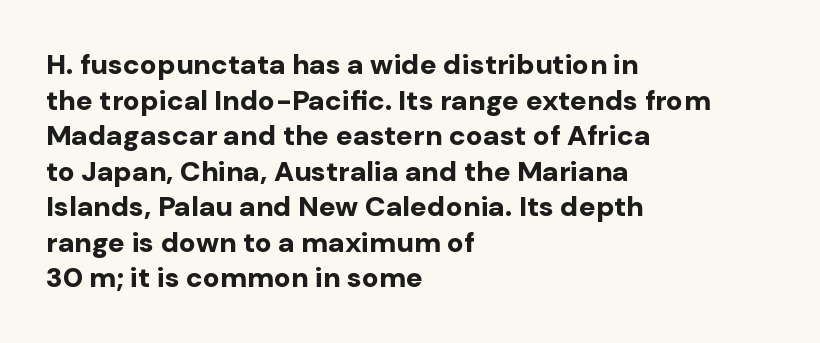
{"serif": "no", "italic": "no", "bold": "yes", "weight": "bold", "width": "normal", "stroke_contrast": "low", "x_height": "medium", "monospaced": "no", "underline": "no", "align": "left", "line_spacing": "normal", "line_spacing_ratio": 1.27, "letter_spacing": "normal", "letter_spacing_em": 0.0, "glyph_px": 28}
